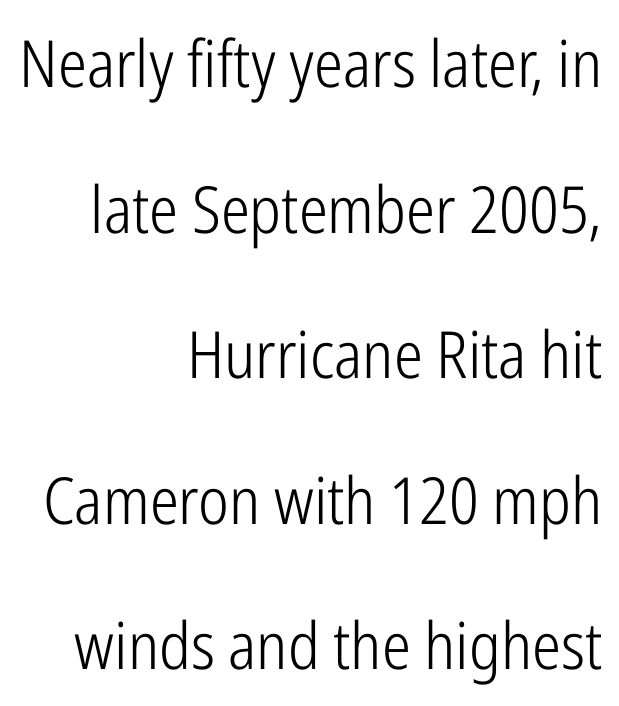
{"serif": "no", "italic": "no", "bold": "no", "weight": "light", "width": "condensed", "stroke_contrast": "low", "x_height": "medium", "monospaced": "no", "underline": "no", "align": "right", "line_spacing": "loose", "line_spacing_ratio": 2.24, "letter_spacing": "normal", "letter_spacing_em": 0.0, "glyph_px": 65}
